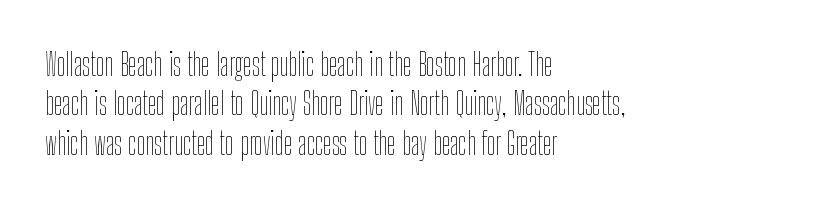
{"italic": "no", "bold": "no", "weight": "thin", "width": "condensed", "stroke_contrast": "low", "x_height": "medium", "monospaced": "no", "underline": "no", "align": "left", "line_spacing": "normal", "line_spacing_ratio": 1.27, "letter_spacing": "normal", "letter_spacing_em": 0.0, "glyph_px": 31}
